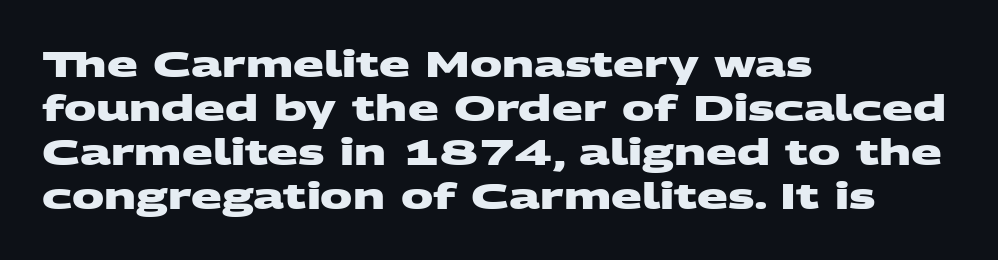
{"serif": "no", "bold": "yes", "weight": "heavy", "width": "wide", "stroke_contrast": "medium", "x_height": "large", "monospaced": "no", "underline": "no", "align": "left", "line_spacing_ratio": 1.22, "letter_spacing": "normal", "letter_spacing_em": 0.0, "glyph_px": 36}
